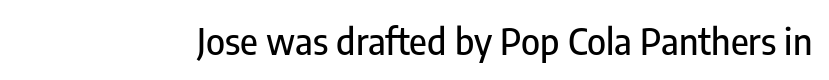
{"serif": "no", "italic": "no", "width": "condensed", "stroke_contrast": "low", "x_height": "medium", "monospaced": "no", "underline": "no", "letter_spacing": "normal", "letter_spacing_em": 0.0, "glyph_px": 36}
